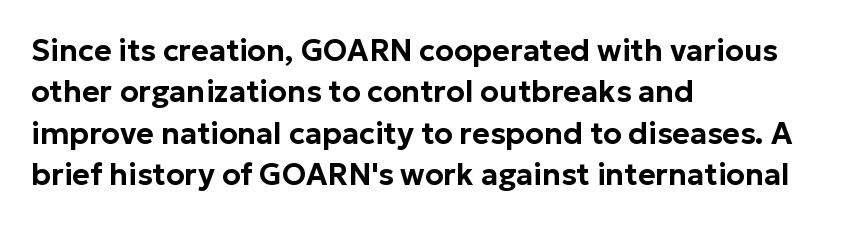
Posture: upright roman. The passage shown is typed in a proportional face where columns would drift. Standard letterfit; no display-style spreading of the glyphs. Glance below the letters and you will spot only blank space.
